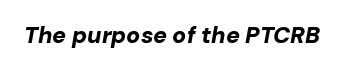
Q: Is the text bold? A: Yes.
Q: Is the text italic (slanted)? A: Yes, it leans right by about 10 degrees.
Q: Is the text underlined? A: No.
Q: Is the spacing between letters normal or unusually wide? A: Normal.
